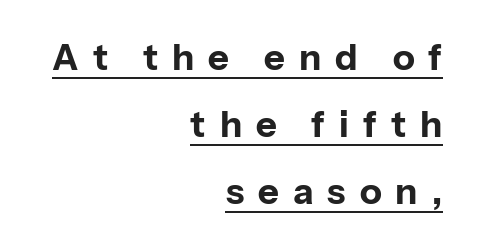
The face used here is proportionally spaced, like ordinary book or web type. Characters remain perfectly vertical along every line. The letters carry no serifs — their stems end cleanly without finishing strokes. You could only call the tracking loose — the letters float apart.
